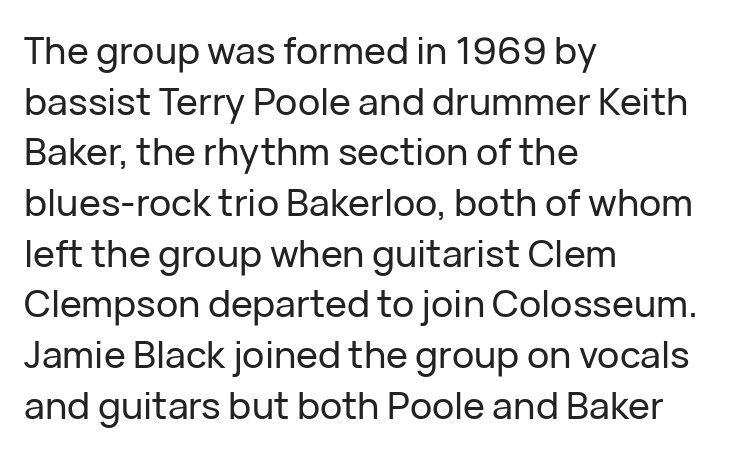
The image shows 37 px sans-serif type, upright; set left-aligned, normal line spacing (1.37x), normal letter spacing, not underlined; low stroke contrast and a medium x-height.
